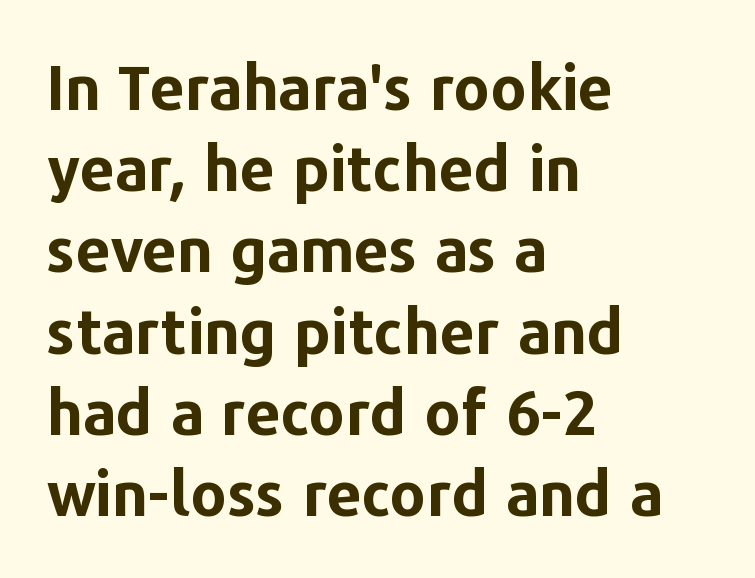
Type style note: lacks serifs. Quick note: interline space is typical. Rendered with straight, roman letterforms. Each letter keeps its own natural width here, so spacing adapts to shape. Nobody touched the tracking dial on this one. The sample has been set heavy, in full bold.
